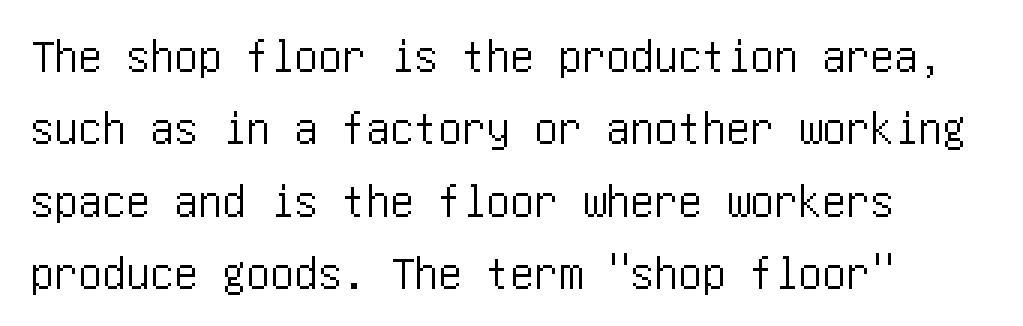
{"serif": "no", "italic": "no", "width": "condensed", "stroke_contrast": "low", "x_height": "large", "underline": "no", "align": "left", "line_spacing": "normal", "line_spacing_ratio": 1.51, "letter_spacing": "normal", "letter_spacing_em": 0.0, "glyph_px": 48}
